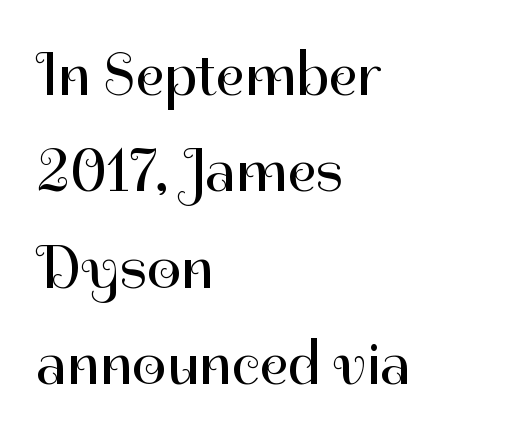
The face used here is proportionally spaced, like ordinary book or web type. Weight: in the light-to-regular range. This rendering employs a face without finishing strokes, i.e., a sans-serif. The paragraph has a hard left edge and a soft right edge. How are the letters spaced? Ordinarily, with no added tracking. Nobody drew a line under any word here.
